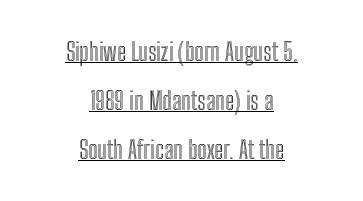
The image shows 25 px text type, upright; set centered, loose line spacing (1.96x), normal letter spacing, underlined.
